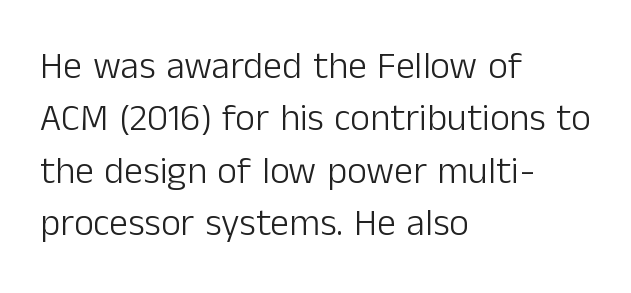
Q: Is the text bold? A: No.
Q: Is the text italic (slanted)? A: No, it is upright.
Q: Is the typeface a serif or a sans-serif typeface? A: Sans-serif.
Q: Is the text underlined? A: No.
Q: How is the paragraph aligned? A: Left-aligned.
Q: Is the spacing between letters normal or unusually wide? A: Normal.
Q: Is the spacing between lines tight, normal or loose? A: Normal.
Q: Width (condensed, normal, or wide)? A: Normal.
Q: Stroke contrast? A: Low.
Q: x-height? A: Medium.
Q: Monospaced? A: No.
